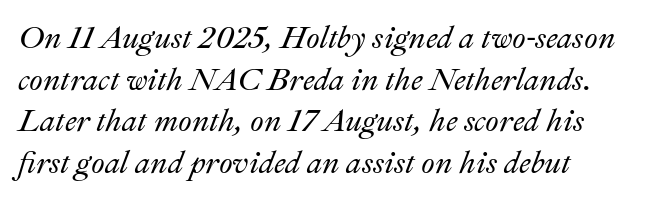
Q: Is the text italic (slanted)? A: Yes, it leans right by about 22 degrees.
Q: Is the text underlined? A: No.
Q: How is the paragraph aligned? A: Left-aligned.
Q: Is the spacing between letters normal or unusually wide? A: Normal.
Q: Is the spacing between lines tight, normal or loose? A: Normal.
Q: Width (condensed, normal, or wide)? A: Normal.
Q: Stroke contrast? A: Medium.
Q: x-height? A: Small.
Q: Monospaced? A: No.
